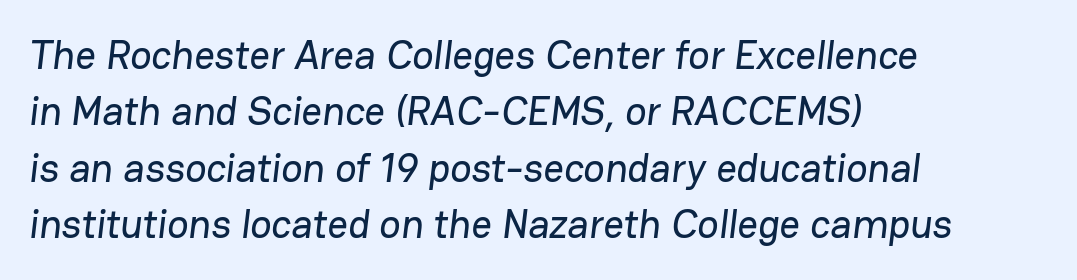
{"serif": "no", "width": "normal", "stroke_contrast": "low", "x_height": "medium", "monospaced": "no", "underline": "no", "align": "left", "line_spacing": "normal", "line_spacing_ratio": 1.41, "letter_spacing": "normal", "letter_spacing_em": 0.0, "glyph_px": 40}
